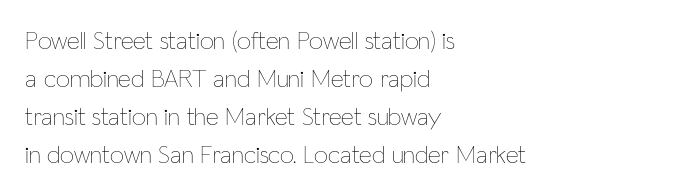
{"italic": "no", "bold": "no", "underline": "no", "align": "left", "line_spacing": "normal", "line_spacing_ratio": 1.52, "letter_spacing": "normal", "letter_spacing_em": 0.0, "glyph_px": 25}
